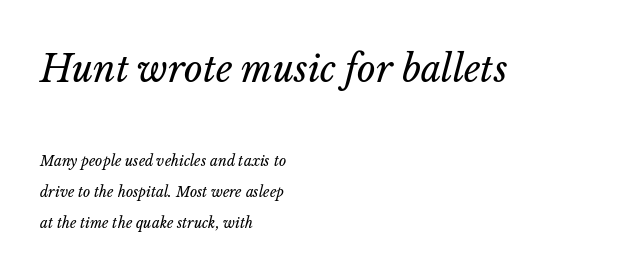
{"italic": "yes", "lean": "right", "slant_degrees": 14, "bold": "no", "weight": "regular", "width": "normal", "stroke_contrast": "low", "x_height": "medium", "monospaced": "no", "underline": "no", "align": "left", "line_spacing": "loose", "line_spacing_ratio": 2.22, "letter_spacing": "normal", "letter_spacing_em": 0.0, "larger_block": "first", "size_ratio": 2.57, "glyph_px": 36}
